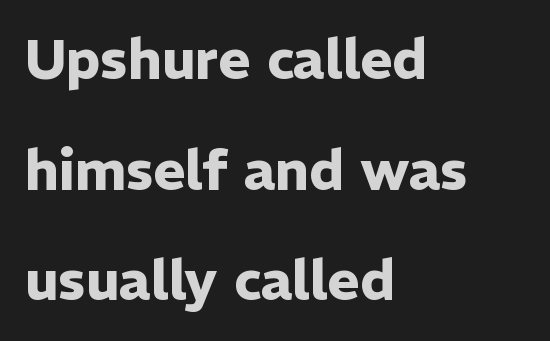
Q: Is the text bold? A: Yes.
Q: Is the text italic (slanted)? A: No, it is upright.
Q: Is the typeface a serif or a sans-serif typeface? A: Sans-serif.
Q: Is the text underlined? A: No.
Q: How is the paragraph aligned? A: Left-aligned.
Q: Is the spacing between letters normal or unusually wide? A: Normal.
Q: Is the spacing between lines tight, normal or loose? A: Loose.
Q: Width (condensed, normal, or wide)? A: Normal.
Q: Stroke contrast? A: Low.
Q: x-height? A: Medium.
Q: Monospaced? A: No.
